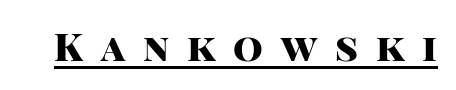
{"serif": "no", "italic": "no", "bold": "yes", "weight": "heavy", "width": "normal", "stroke_contrast": "high", "x_height": "large", "monospaced": "no", "underline": "yes", "letter_spacing": "wide", "letter_spacing_em": 0.47, "glyph_px": 38}
